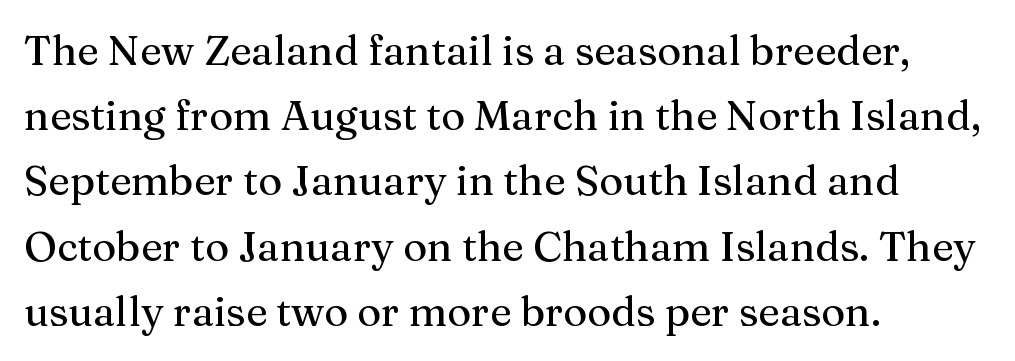
Are there feet on the stems? There are — it's a serif. The lines are quadded left. One glance says typical: line gaps are just what's usual. Only glyphs here, with clear space below each row. The font's upright variant was chosen for this text.
